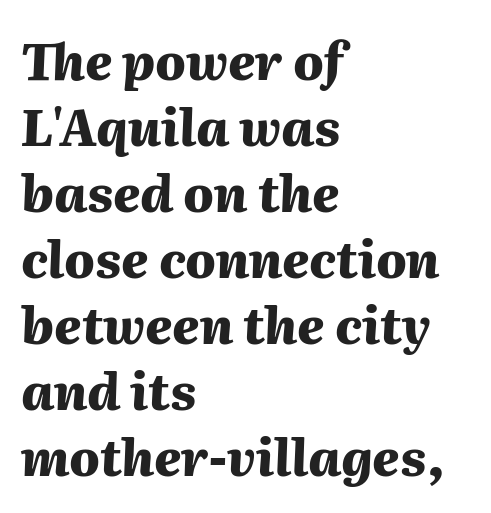
Q: Is the text bold? A: Yes.
Q: Is the text italic (slanted)? A: Yes, it leans right by about 2 degrees.
Q: Is the text underlined? A: No.
Q: How is the paragraph aligned? A: Left-aligned.
Q: Is the spacing between letters normal or unusually wide? A: Normal.
Q: Is the spacing between lines tight, normal or loose? A: Normal.
Q: Width (condensed, normal, or wide)? A: Normal.
Q: Stroke contrast? A: Medium.
Q: x-height? A: Medium.
Q: Monospaced? A: No.
